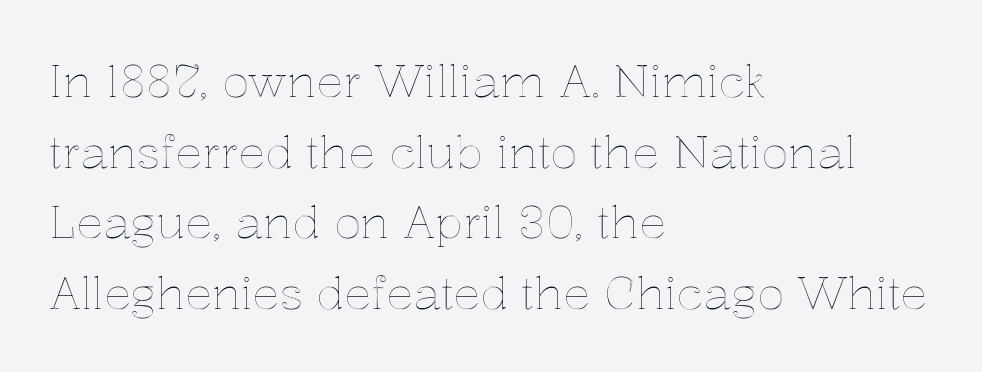
Q: Is the text italic (slanted)? A: No, it is upright.
Q: Is the text underlined? A: No.
Q: How is the paragraph aligned? A: Left-aligned.
Q: Is the spacing between letters normal or unusually wide? A: Normal.
Q: Is the spacing between lines tight, normal or loose? A: Normal.
Q: Width (condensed, normal, or wide)? A: Normal.
Q: x-height? A: Medium.
Q: Monospaced? A: No.
